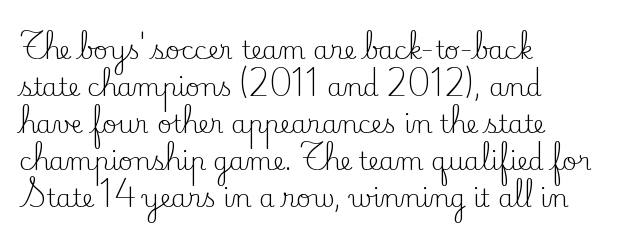
{"italic": "no", "bold": "no", "underline": "no", "align": "left", "line_spacing": "normal", "line_spacing_ratio": 1.48, "letter_spacing": "normal", "letter_spacing_em": 0.0, "glyph_px": 25}
